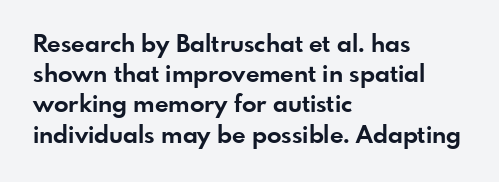
The image shows 24 px bold type, upright; set left-aligned, normal line spacing (1.26x), normal letter spacing, not underlined.
